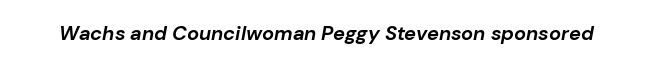
The image shows 20 px bold type, italic (leaning right); set normal letter spacing, not underlined.
